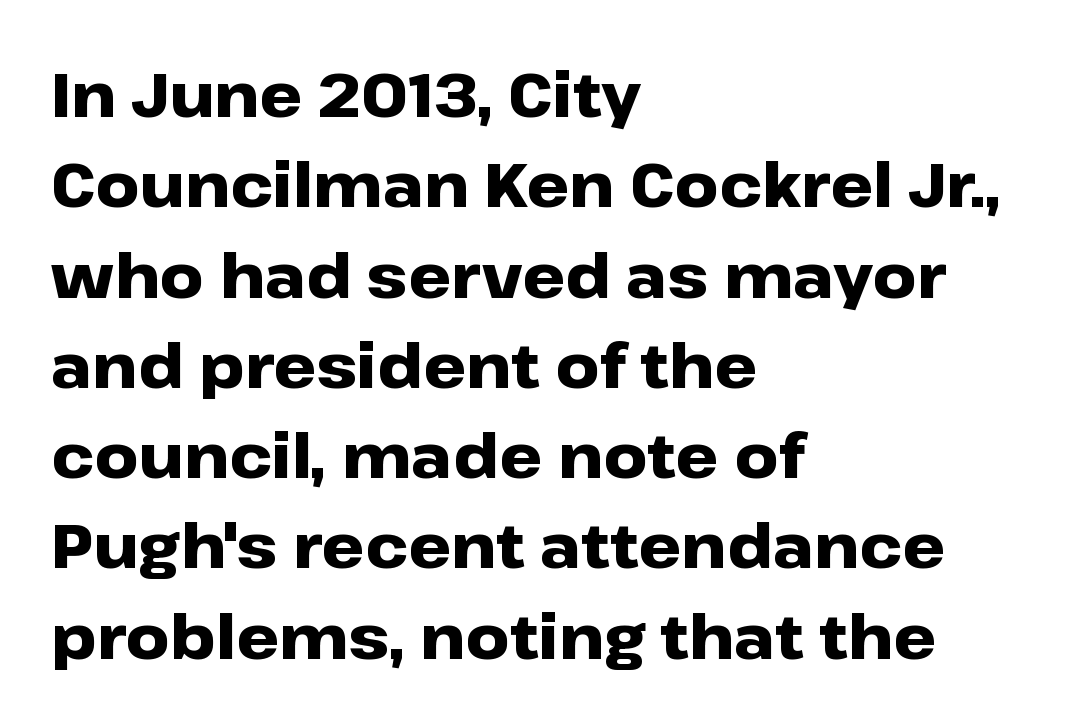
The image shows 61 px heavy, wide sans-serif type, upright; set left-aligned, normal line spacing (1.48x), normal letter spacing, not underlined; low stroke contrast and a medium x-height.
